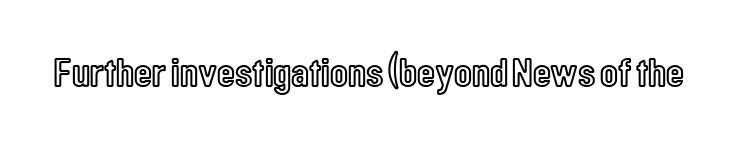
Here the designer chose a conventional face with non-uniform glyph widths. The strip under each line holds only bare page. The gaps between neighbouring characters are ordinary and unremarkable. Posture: straight, roman, zero tilt.
